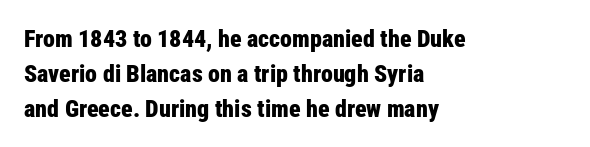
{"italic": "no", "bold": "yes", "underline": "no", "align": "left", "line_spacing": "normal", "line_spacing_ratio": 1.45, "letter_spacing": "normal", "letter_spacing_em": 0.0, "glyph_px": 24}
